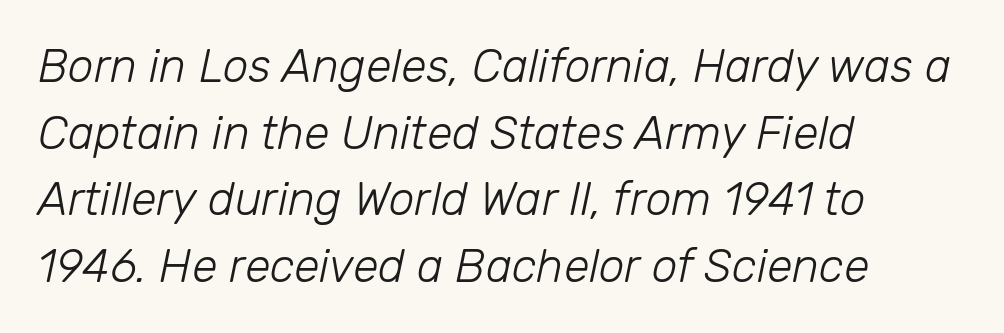
{"italic": "yes", "lean": "right", "slant_degrees": 12, "bold": "no", "weight": "light", "width": "normal", "stroke_contrast": "low", "x_height": "medium", "monospaced": "no", "underline": "no", "align": "left", "line_spacing": "normal", "line_spacing_ratio": 1.45, "letter_spacing": "normal", "letter_spacing_em": 0.0, "glyph_px": 46}
